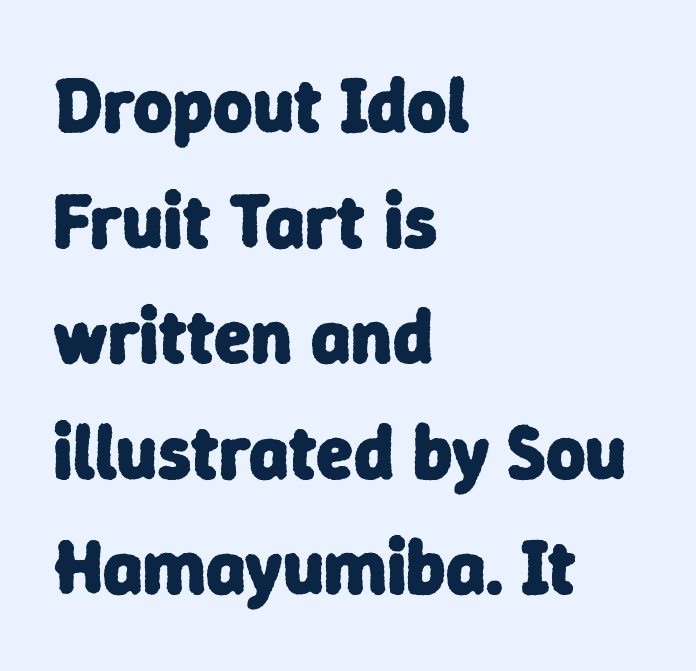
{"serif": "no", "bold": "yes", "weight": "heavy", "width": "normal", "stroke_contrast": "low", "x_height": "medium", "monospaced": "no", "underline": "no", "align": "left", "line_spacing": "normal", "line_spacing_ratio": 1.52, "letter_spacing": "normal", "letter_spacing_em": 0.0, "glyph_px": 76}
